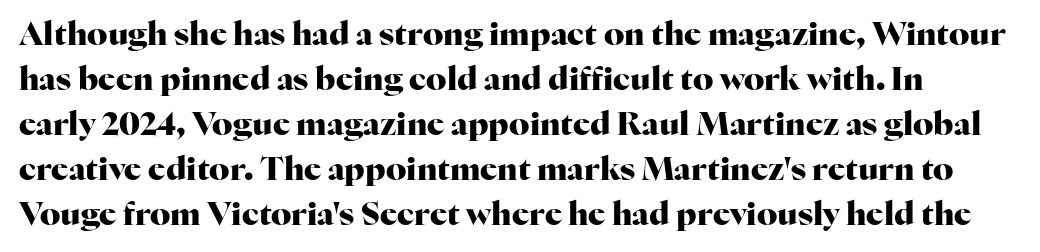
The glyphs have the mass of a bold cut. Tall strokes in this sample are plumb rather than angled. Does the type have serifs? Yes, each stem ends in a small foot. Each letter keeps its own natural width here, so spacing adapts to shape. This block has exactly the height ordinary leading produces. Inter-character spacing is left at the font's built-in metrics.
